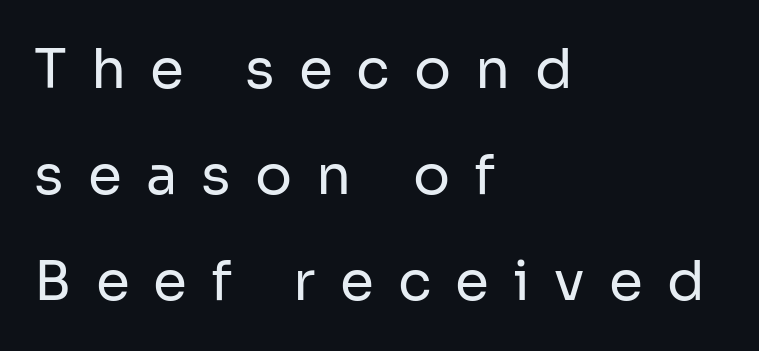
The image shows 55 px regular-weight sans-serif type, upright; set left-aligned, loose line spacing (1.93x), unusually wide letter spacing (+0.44 em), not underlined; low stroke contrast and a medium x-height.
